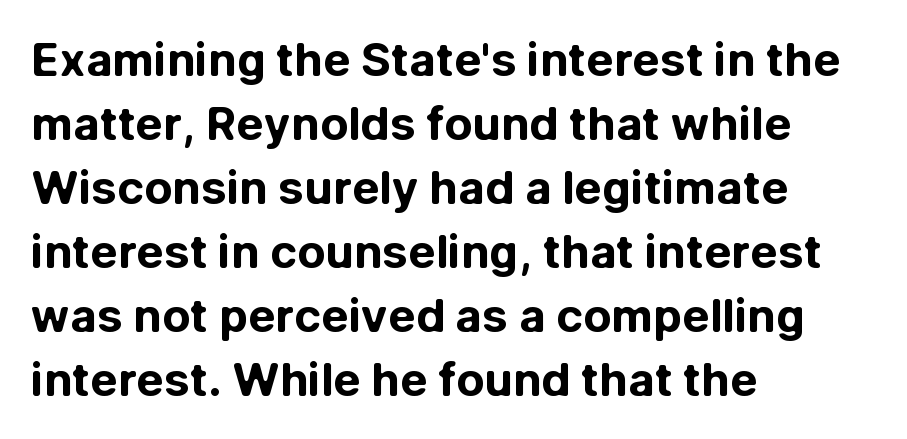
The image shows 46 px bold sans-serif type, upright; set left-aligned, normal line spacing (1.39x), normal letter spacing, not underlined; low stroke contrast and a medium x-height.
